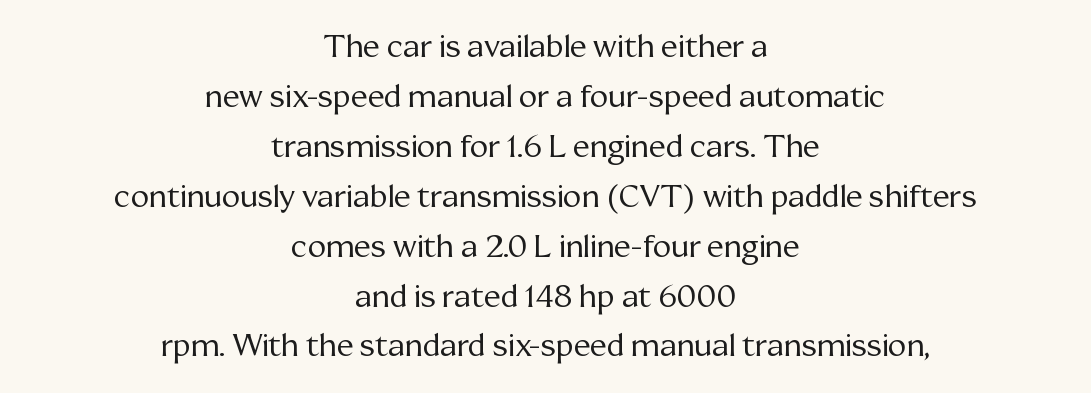
Q: Is the text bold? A: No.
Q: Is the text italic (slanted)? A: No, it is upright.
Q: Is the typeface a serif or a sans-serif typeface? A: Serif.
Q: Is the text underlined? A: No.
Q: How is the paragraph aligned? A: Centered.
Q: Is the spacing between letters normal or unusually wide? A: Normal.
Q: Is the spacing between lines tight, normal or loose? A: Normal.
Q: Width (condensed, normal, or wide)? A: Normal.
Q: Stroke contrast? A: Medium.
Q: x-height? A: Medium.
Q: Monospaced? A: No.
